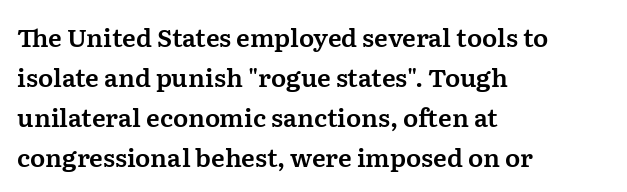
The image shows 25 px text type, upright; set left-aligned, normal line spacing (1.6x), normal letter spacing, not underlined.
